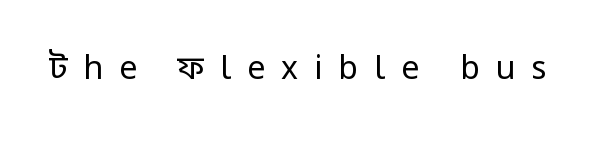
{"serif": "no", "italic": "no", "bold": "no", "weight": "regular", "width": "normal", "stroke_contrast": "low", "x_height": "medium", "monospaced": "no", "underline": "no", "letter_spacing": "wide", "letter_spacing_em": 0.5, "glyph_px": 32}
